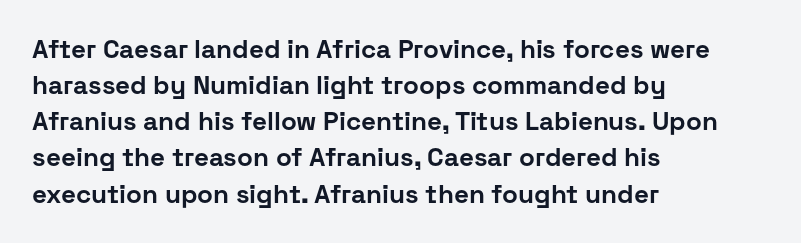
Clear beneath every line of the passage. The typography opts for an upright posture over an oblique one. Evenly set lines give the paragraph a standard silhouette. Standard letterfit; no display-style spreading of the glyphs. The compositor pushed each line to the left boundary.
